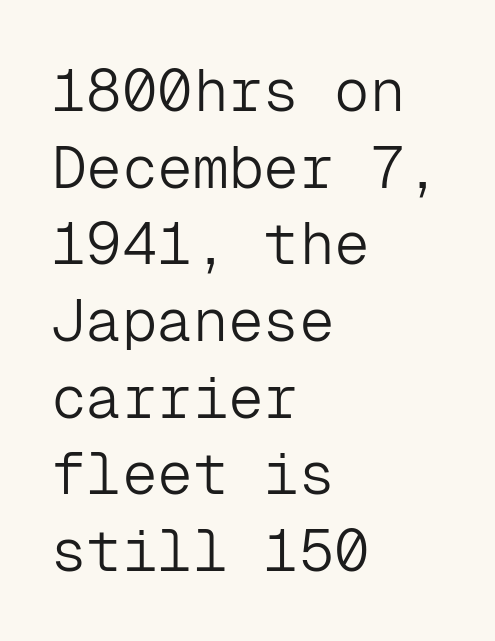
Tracking value appears to be zero — textbook default spacing. Each new line begins a customary step beneath the previous one. Upright lettering throughout. Unlike a traditional serif, this face leaves its strokes unadorned. These lines are rendered in a fixed-pitch font. Every row of glyphs begins at an identical x-position on the left.
